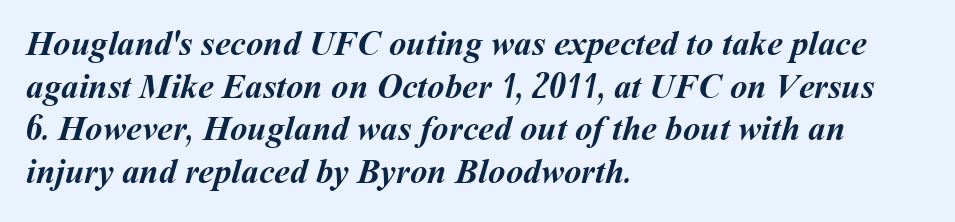
{"bold": "yes", "weight": "semibold", "width": "normal", "stroke_contrast": "medium", "x_height": "medium", "monospaced": "no", "underline": "no", "align": "left", "line_spacing_ratio": 1.22, "letter_spacing": "normal", "letter_spacing_em": 0.0, "glyph_px": 35}
